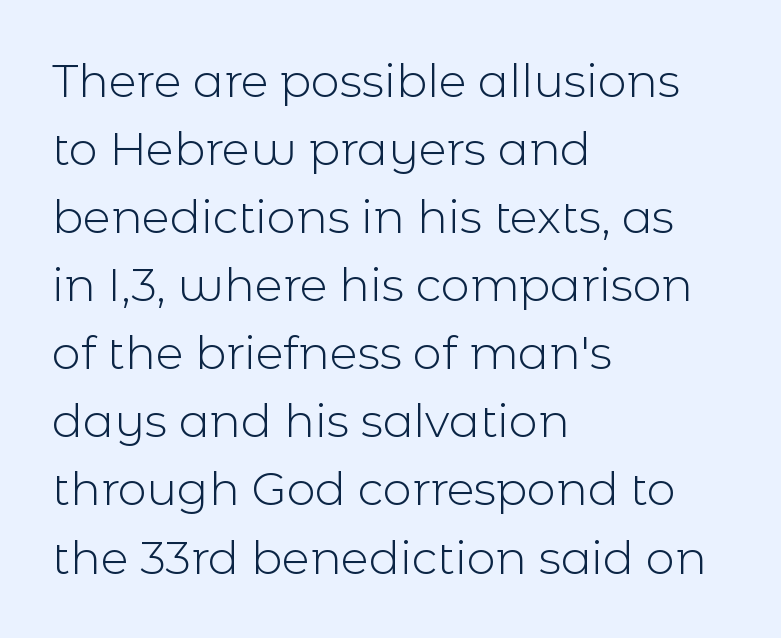
The image shows 46 px light sans-serif type, upright; set left-aligned, normal line spacing (1.48x), normal letter spacing, not underlined; a medium x-height.
